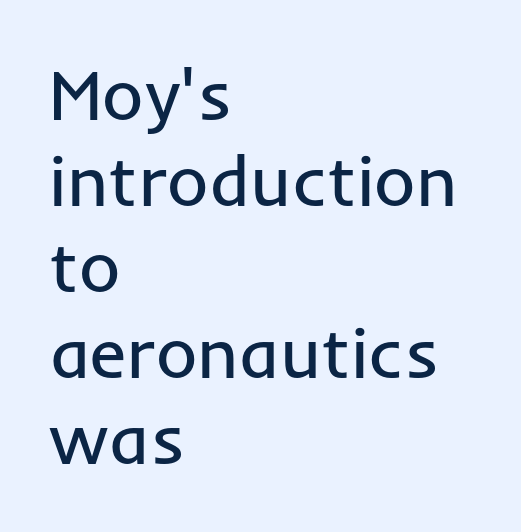
{"serif": "no", "italic": "no", "bold": "no", "weight": "regular", "width": "normal", "stroke_contrast": "low", "x_height": "medium", "monospaced": "no", "underline": "no", "align": "left", "line_spacing_ratio": 1.21, "letter_spacing": "normal", "letter_spacing_em": 0.0, "glyph_px": 71}
